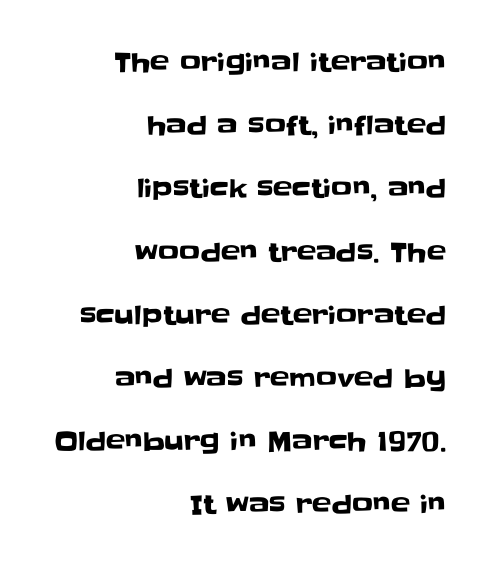
Q: Is the text italic (slanted)? A: No, it is upright.
Q: Is the text underlined? A: No.
Q: How is the paragraph aligned? A: Right-aligned.
Q: Is the spacing between letters normal or unusually wide? A: Normal.
Q: Is the spacing between lines tight, normal or loose? A: Loose.
